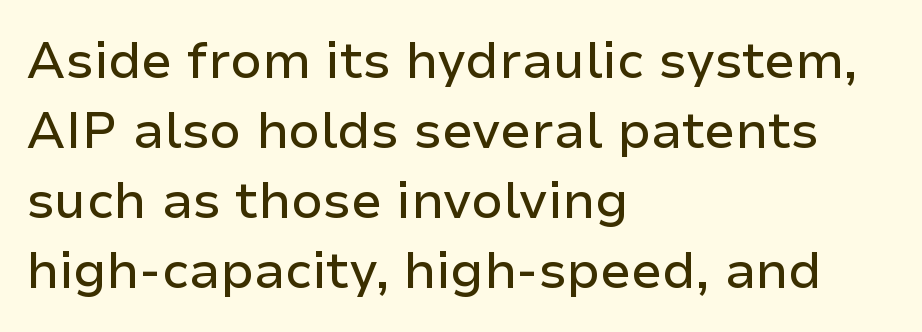
{"serif": "no", "italic": "no", "width": "normal", "stroke_contrast": "low", "x_height": "medium", "monospaced": "no", "underline": "no", "align": "left", "line_spacing": "normal", "line_spacing_ratio": 1.37, "letter_spacing": "normal", "letter_spacing_em": 0.0, "glyph_px": 51}
